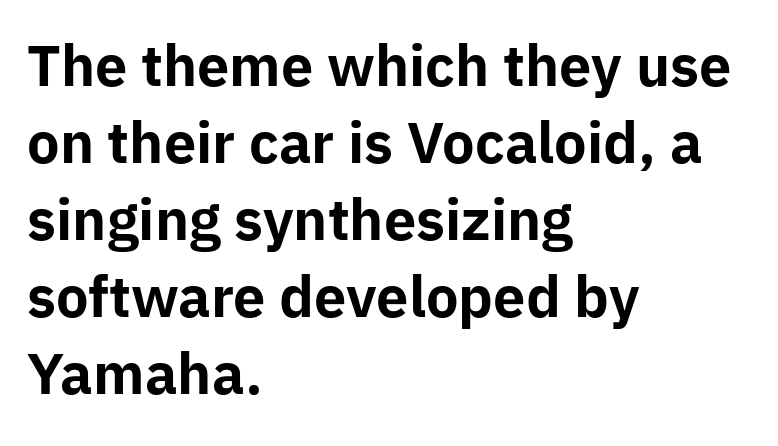
Q: Is the text bold? A: Yes.
Q: Is the text italic (slanted)? A: No, it is upright.
Q: Is the typeface a serif or a sans-serif typeface? A: Sans-serif.
Q: Is the text underlined? A: No.
Q: How is the paragraph aligned? A: Left-aligned.
Q: Is the spacing between letters normal or unusually wide? A: Normal.
Q: Is the spacing between lines tight, normal or loose? A: Normal.
Q: Width (condensed, normal, or wide)? A: Normal.
Q: Stroke contrast? A: Low.
Q: x-height? A: Medium.
Q: Monospaced? A: No.
